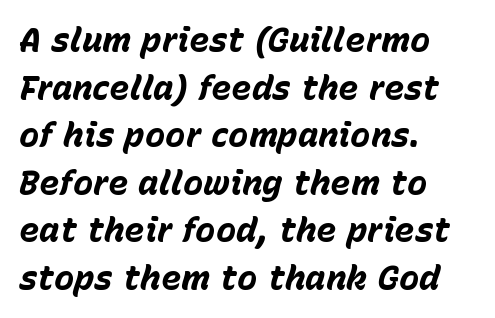
The type is set solid horizontally, with unmodified tracking. Interline gaps are of average width in this sample. Anything drawn beneath the words? Only blank space. The setting favours the left margin, as ordinary paragraphs usually do. The lettering tilts uniformly, giving the passage an italic look. On the weight axis this lands at bold, roughly 700.
